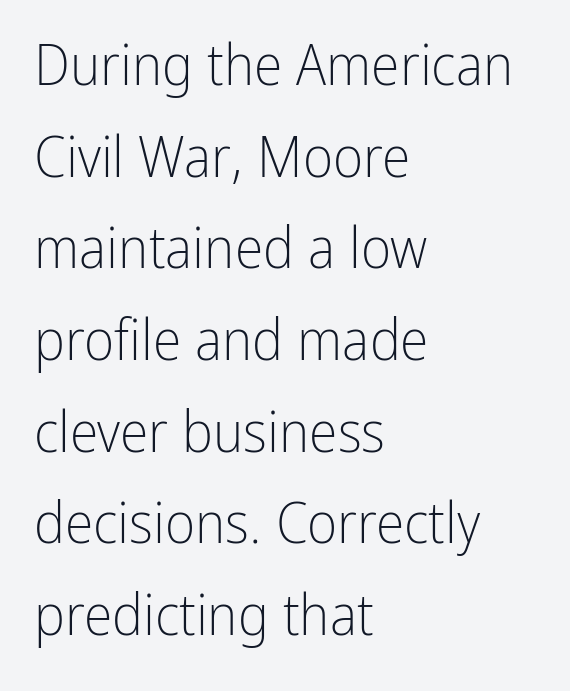
Q: Is the text bold? A: No.
Q: Is the text italic (slanted)? A: No, it is upright.
Q: Is the typeface a serif or a sans-serif typeface? A: Sans-serif.
Q: Is the text underlined? A: No.
Q: How is the paragraph aligned? A: Left-aligned.
Q: Is the spacing between letters normal or unusually wide? A: Normal.
Q: Is the spacing between lines tight, normal or loose? A: Normal.
Q: Width (condensed, normal, or wide)? A: Condensed.
Q: Stroke contrast? A: Low.
Q: x-height? A: Medium.
Q: Monospaced? A: No.
